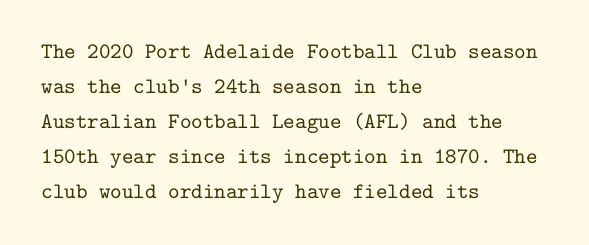
The image shows 22 px text type, upright; set left-aligned, normal line spacing (1.59x), normal letter spacing, not underlined.
